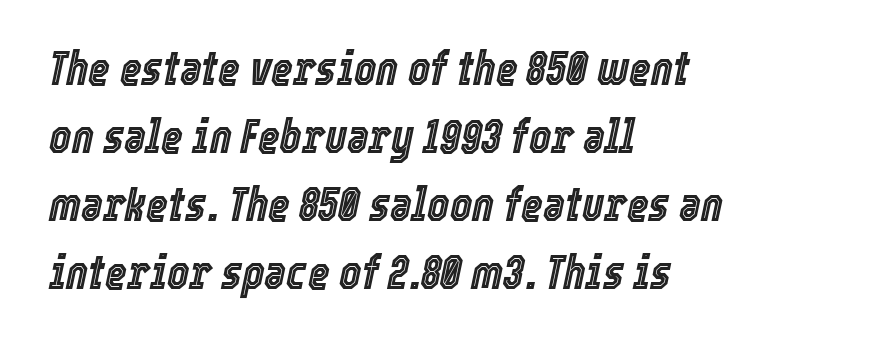
Q: Is the text italic (slanted)? A: Yes, it leans right by about 12 degrees.
Q: Is the text underlined? A: No.
Q: How is the paragraph aligned? A: Left-aligned.
Q: Is the spacing between letters normal or unusually wide? A: Normal.
Q: Is the spacing between lines tight, normal or loose? A: Normal.
Q: Width (condensed, normal, or wide)? A: Condensed.
Q: x-height? A: Medium.
Q: Monospaced? A: No.
